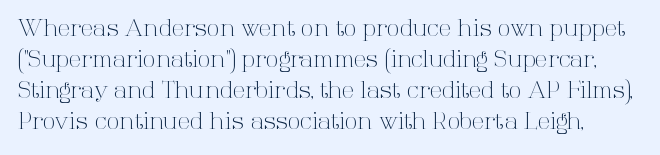
Q: Is the text bold? A: No.
Q: Is the text italic (slanted)? A: No, it is upright.
Q: Is the text underlined? A: No.
Q: Is the spacing between letters normal or unusually wide? A: Normal.
Q: Is the spacing between lines tight, normal or loose? A: Normal.
